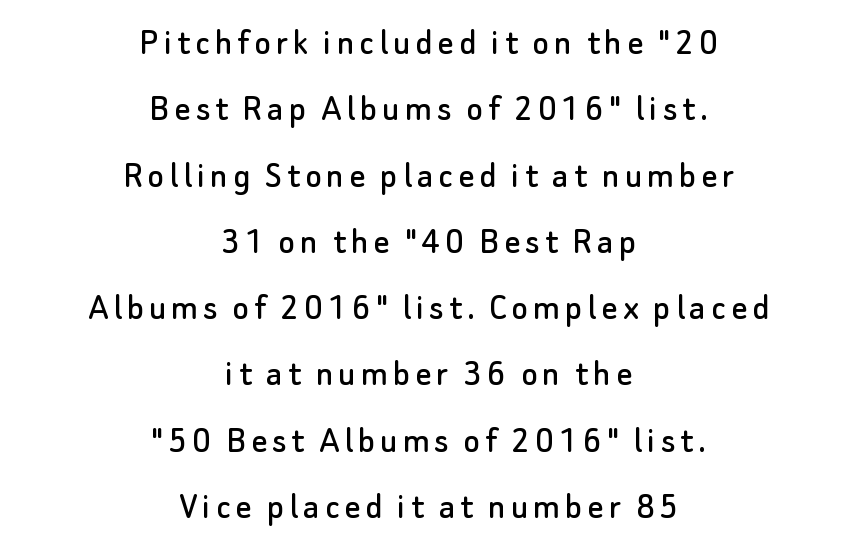
Q: Is the text italic (slanted)? A: No, it is upright.
Q: Is the typeface a serif or a sans-serif typeface? A: Sans-serif.
Q: Is the text underlined? A: No.
Q: How is the paragraph aligned? A: Centered.
Q: Is the spacing between lines tight, normal or loose? A: Normal.
Q: Width (condensed, normal, or wide)? A: Normal.
Q: Stroke contrast? A: Low.
Q: x-height? A: Small.
Q: Monospaced? A: No.
